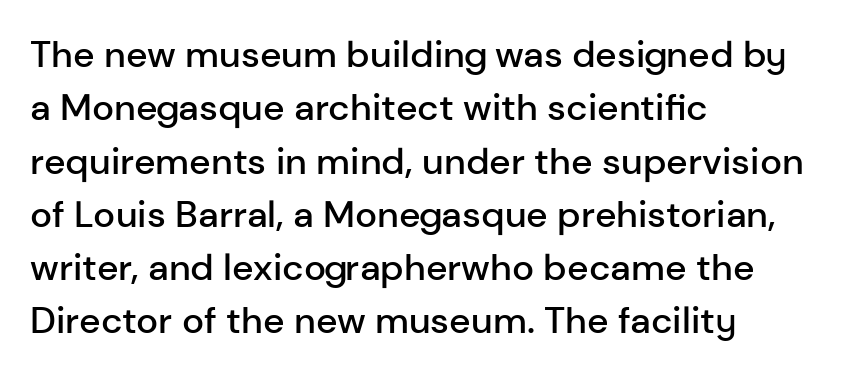
Q: Is the text bold? A: Semi-bold.
Q: Is the text italic (slanted)? A: No, it is upright.
Q: Is the typeface a serif or a sans-serif typeface? A: Sans-serif.
Q: Is the text underlined? A: No.
Q: How is the paragraph aligned? A: Left-aligned.
Q: Is the spacing between letters normal or unusually wide? A: Normal.
Q: Is the spacing between lines tight, normal or loose? A: Normal.
Q: Width (condensed, normal, or wide)? A: Normal.
Q: Stroke contrast? A: Low.
Q: x-height? A: Medium.
Q: Monospaced? A: No.
